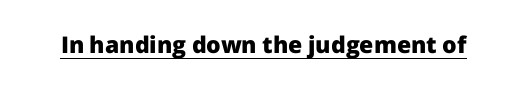
Heavy, bold letterforms. A rule runs beneath these lines of type. The type is set solid horizontally, with unmodified tracking. The lettering stays uniformly vertical, giving the passage a roman look.
